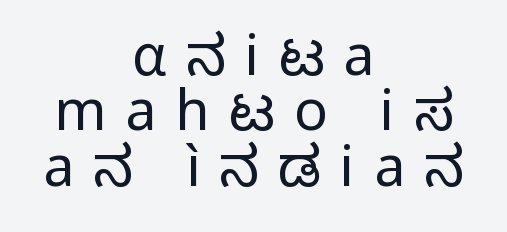
Q: Is the text bold? A: No.
Q: Is the text italic (slanted)? A: No, it is upright.
Q: Is the typeface a serif or a sans-serif typeface? A: Sans-serif.
Q: Is the text underlined? A: No.
Q: How is the paragraph aligned? A: Centered.
Q: Is the spacing between letters normal or unusually wide? A: Unusually wide.
Q: Is the spacing between lines tight, normal or loose? A: Tight.
Q: Width (condensed, normal, or wide)? A: Normal.
Q: Stroke contrast? A: Low.
Q: x-height? A: Medium.
Q: Monospaced? A: No.
